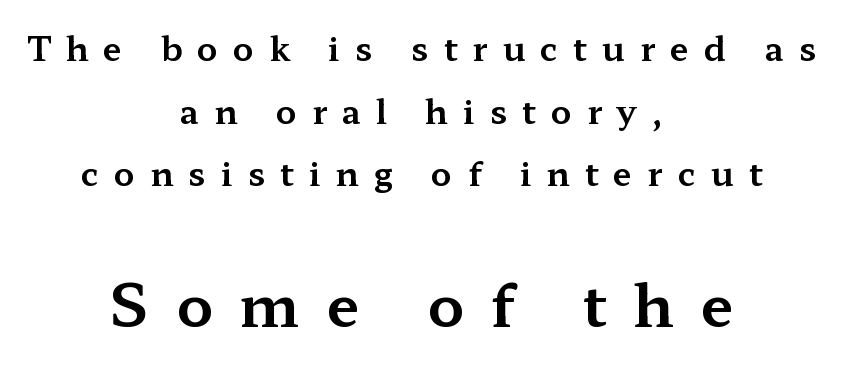
Q: Is the text italic (slanted)? A: No, it is upright.
Q: Is the typeface a serif or a sans-serif typeface? A: Serif.
Q: Is the text underlined? A: No.
Q: How is the paragraph aligned? A: Centered.
Q: Is the spacing between letters normal or unusually wide? A: Unusually wide.
Q: Which block of text is set in a larger size, the first (top) or the second (bottom)? A: The second (bottom) one.
Q: Width (condensed, normal, or wide)? A: Wide.
Q: Stroke contrast? A: Medium.
Q: x-height? A: Medium.
Q: Monospaced? A: No.
